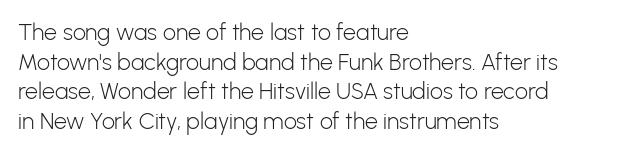
{"italic": "no", "bold": "no", "underline": "no", "align": "left", "line_spacing": "normal", "line_spacing_ratio": 1.29, "letter_spacing": "normal", "letter_spacing_em": 0.0, "glyph_px": 23}
